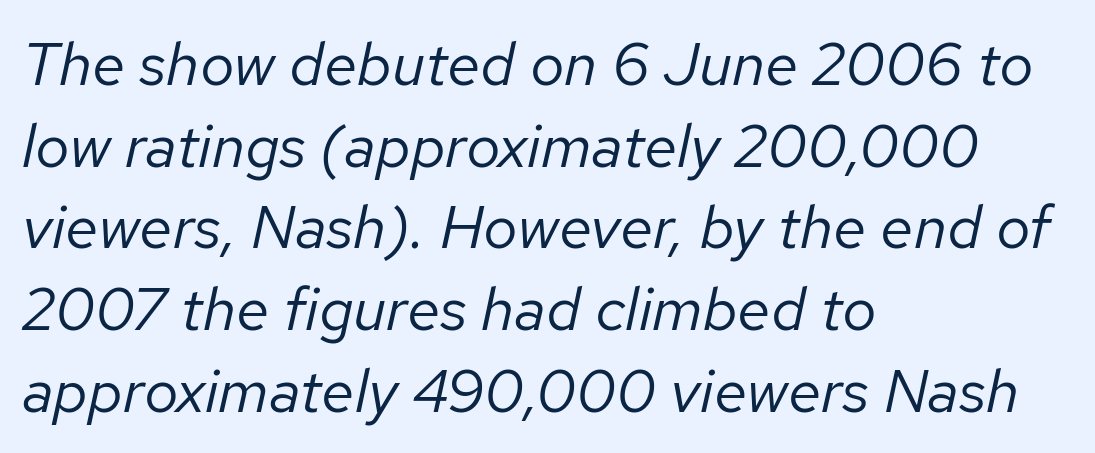
Q: Is the text bold? A: No.
Q: Is the text italic (slanted)? A: Yes, it leans right by about 12 degrees.
Q: Is the text underlined? A: No.
Q: How is the paragraph aligned? A: Left-aligned.
Q: Is the spacing between letters normal or unusually wide? A: Normal.
Q: Is the spacing between lines tight, normal or loose? A: Normal.
Q: Width (condensed, normal, or wide)? A: Normal.
Q: Stroke contrast? A: Low.
Q: x-height? A: Medium.
Q: Monospaced? A: No.
